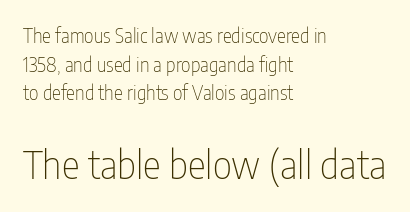
Q: Is the text bold? A: No.
Q: Is the text italic (slanted)? A: No, it is upright.
Q: Is the typeface a serif or a sans-serif typeface? A: Sans-serif.
Q: Is the text underlined? A: No.
Q: How is the paragraph aligned? A: Left-aligned.
Q: Is the spacing between letters normal or unusually wide? A: Normal.
Q: Is the spacing between lines tight, normal or loose? A: Normal.
Q: Which block of text is set in a larger size, the first (top) or the second (bottom)? A: The second (bottom) one.
Q: Width (condensed, normal, or wide)? A: Condensed.
Q: Stroke contrast? A: Low.
Q: x-height? A: Medium.
Q: Monospaced? A: No.
